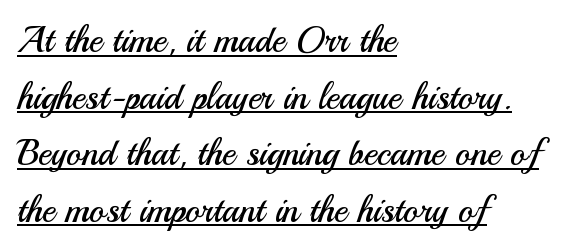
The image shows 36 px regular-weight sans-serif type; set left-aligned, normal line spacing (1.57x), normal letter spacing, underlined; medium stroke contrast and a small x-height.
